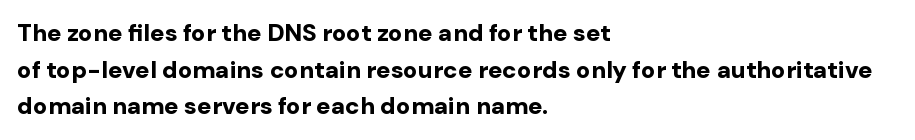
{"italic": "no", "bold": "yes", "underline": "no", "align": "left", "line_spacing": "normal", "line_spacing_ratio": 1.53, "letter_spacing": "normal", "letter_spacing_em": 0.0, "glyph_px": 24}
